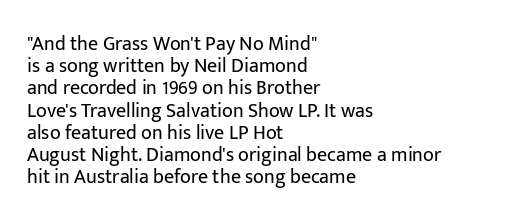
The image shows 20 px text type, upright; set left-aligned, tight line spacing (1.11x), normal letter spacing, not underlined.
